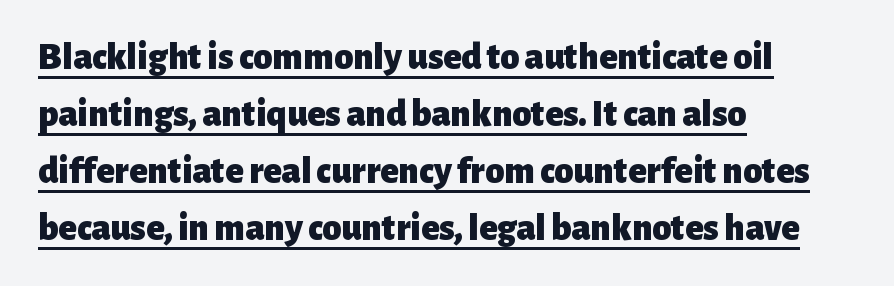
Nothing sits at the stroke ends, so this counts as sans-serif. The letters stand straight up with perfectly vertical stems. This is underlined copy, the kind a proofreader might mark for attention. Students, note that the glyphs here touch the page at normal intervals. If you drew a ruler down the left edge, every line would touch it. Emphasis by weight is at full strength: bold.
